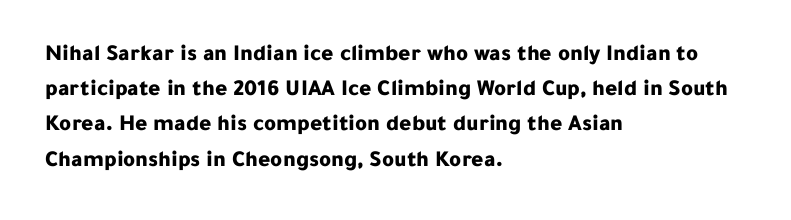
Q: Is the text bold? A: Yes.
Q: Is the text italic (slanted)? A: No, it is upright.
Q: Is the text underlined? A: No.
Q: How is the paragraph aligned? A: Left-aligned.
Q: Is the spacing between letters normal or unusually wide? A: Normal.
Q: Is the spacing between lines tight, normal or loose? A: Normal.
